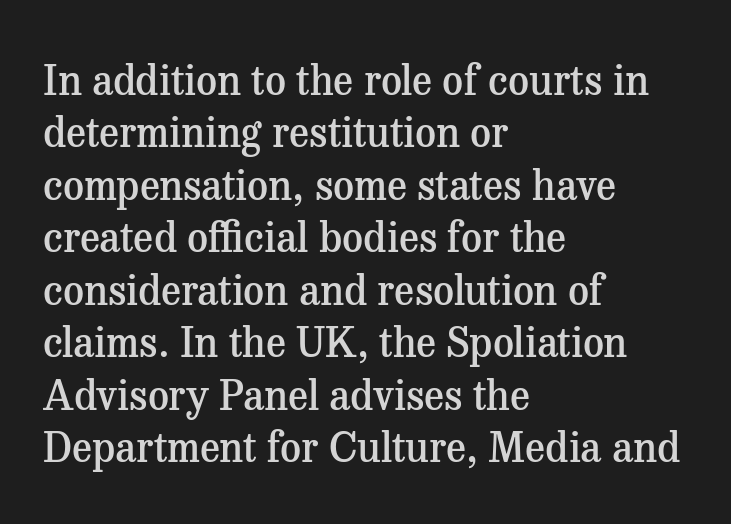
The image shows 41 px semibold serif type, upright; set left-aligned, normal line spacing (1.28x), normal letter spacing, not underlined; medium stroke contrast and a medium x-height.
